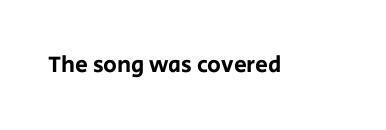
Each word holds together tightly as a unit, with standard inter-letter gaps. Posture: upright roman. The specimen omits any rule beneath the text block's lines.
